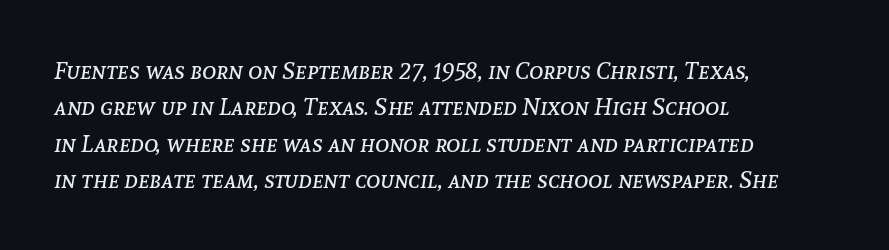
{"italic": "yes", "lean": "right", "slant_degrees": 8, "bold": "no", "underline": "no", "align": "left", "line_spacing": "normal", "line_spacing_ratio": 1.52, "letter_spacing": "normal", "letter_spacing_em": 0.0, "glyph_px": 24}
